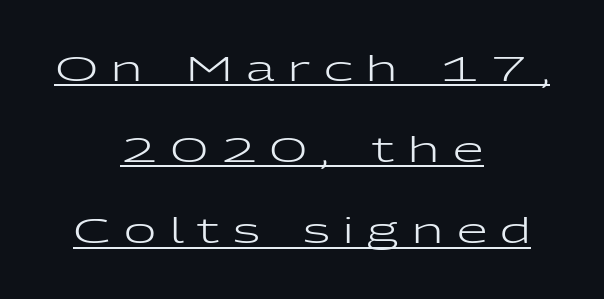
Horizontal bands of white between lines are thick stripes. Alignment: centered. The string is rendered with underlining switched on. Letter spacing: wide. The passage shown is typed in a proportional face where columns would drift. Compared with a typical body face, this is equally light or lighter still.
